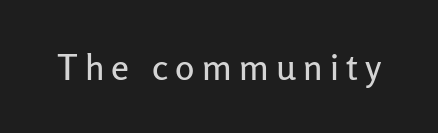
Designer's note — italics off, roman on. Look at the bottom of the vertical strokes: they stop flat, with no serifs. Lines of text with bare space underneath. The passage shown is typed in a proportional face where columns would drift.
